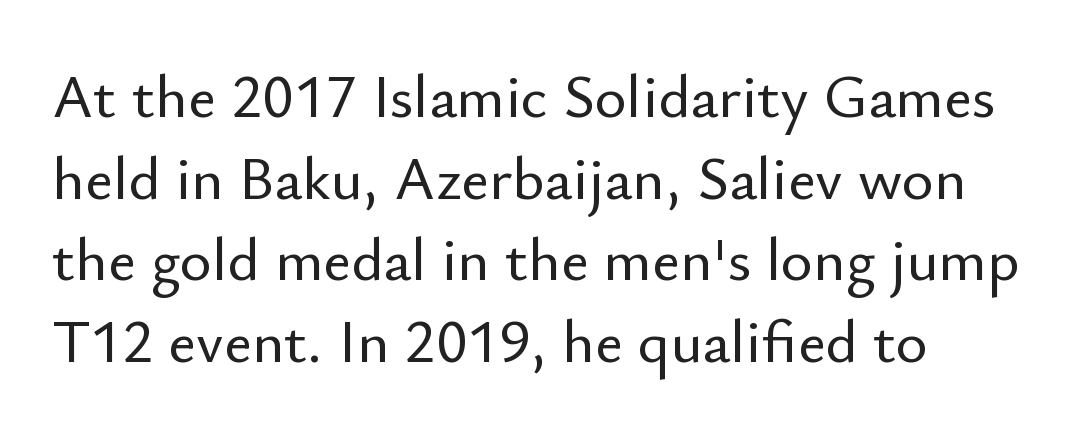
Q: Is the text italic (slanted)? A: No, it is upright.
Q: Is the typeface a serif or a sans-serif typeface? A: Sans-serif.
Q: Is the text underlined? A: No.
Q: How is the paragraph aligned? A: Left-aligned.
Q: Is the spacing between letters normal or unusually wide? A: Normal.
Q: Is the spacing between lines tight, normal or loose? A: Normal.
Q: Width (condensed, normal, or wide)? A: Normal.
Q: Stroke contrast? A: Low.
Q: x-height? A: Small.
Q: Monospaced? A: No.
